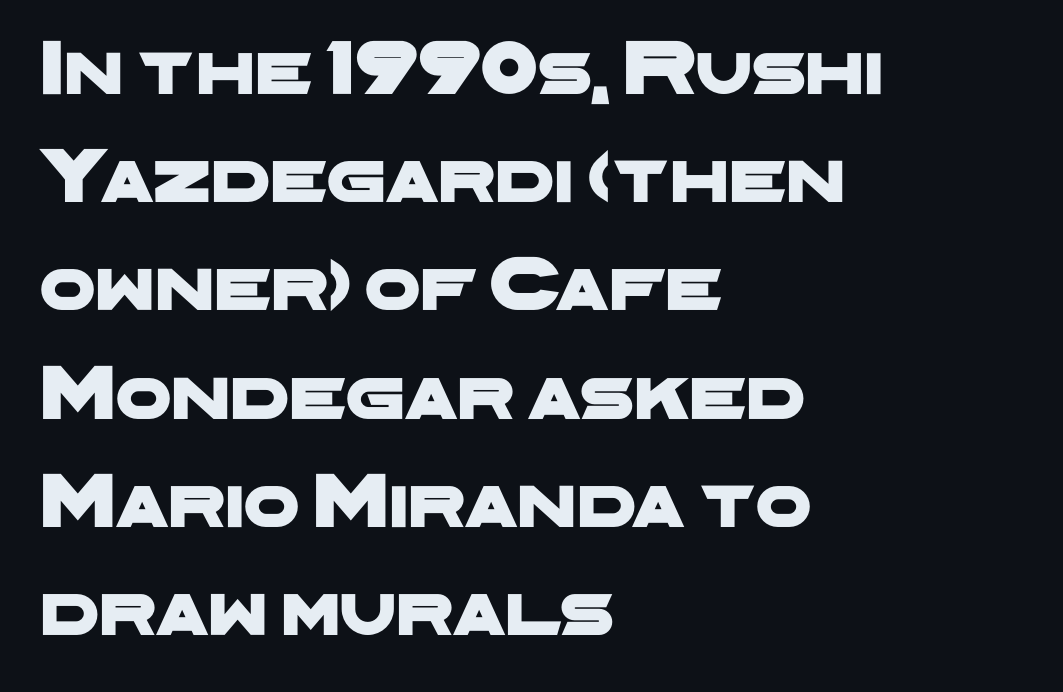
{"serif": "no", "width": "wide", "stroke_contrast": "low", "x_height": "medium", "monospaced": "no", "underline": "no", "align": "left", "line_spacing": "normal", "line_spacing_ratio": 1.37, "letter_spacing": "normal", "letter_spacing_em": 0.0, "glyph_px": 79}
